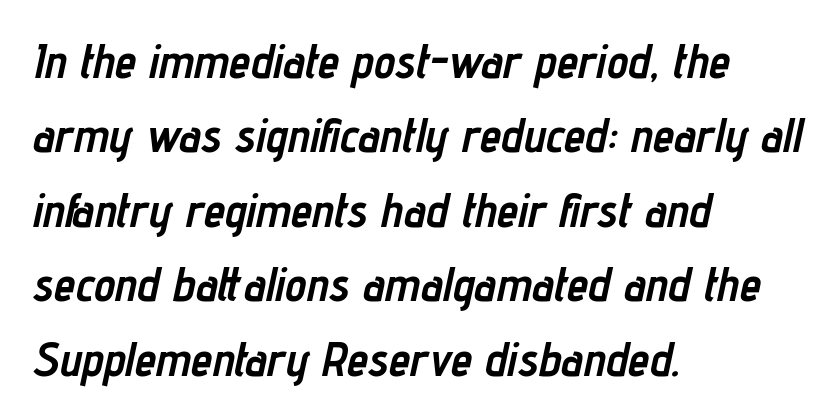
The setting favours the left margin, as ordinary paragraphs usually do. Is this a fixed-width face? No — the glyphs have proportional, varying widths. Type without underlining. The face used here is rendered with its standard letterfit. The letters are bold, with thick, heavy strokes. Does the lettering tilt? It does — this is italic.
